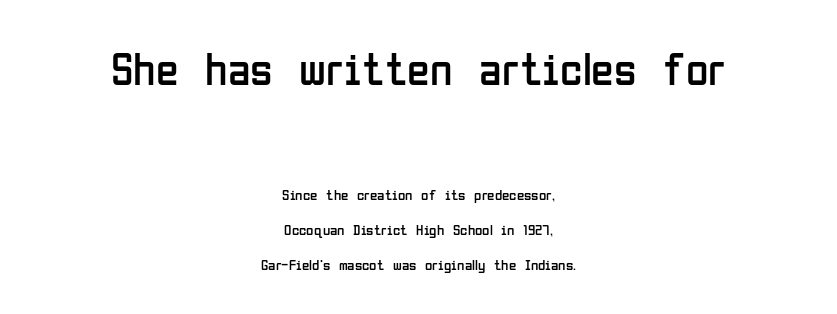
Q: Is the text bold? A: No.
Q: Is the text italic (slanted)? A: No, it is upright.
Q: Is the typeface a serif or a sans-serif typeface? A: Sans-serif.
Q: Is the text underlined? A: No.
Q: How is the paragraph aligned? A: Centered.
Q: Is the spacing between letters normal or unusually wide? A: Normal.
Q: Is the spacing between lines tight, normal or loose? A: Loose.
Q: Which block of text is set in a larger size, the first (top) or the second (bottom)? A: The first (top) one.
Q: Width (condensed, normal, or wide)? A: Condensed.
Q: Stroke contrast? A: Low.
Q: x-height? A: Medium.
Q: Monospaced? A: No.
